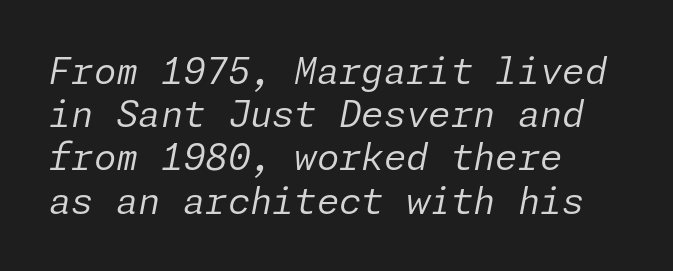
The image shows 36 px regular-weight type, italic (leaning right); set left-aligned, line spacing 1.2x, normal letter spacing, not underlined; low stroke contrast and a medium x-height.
